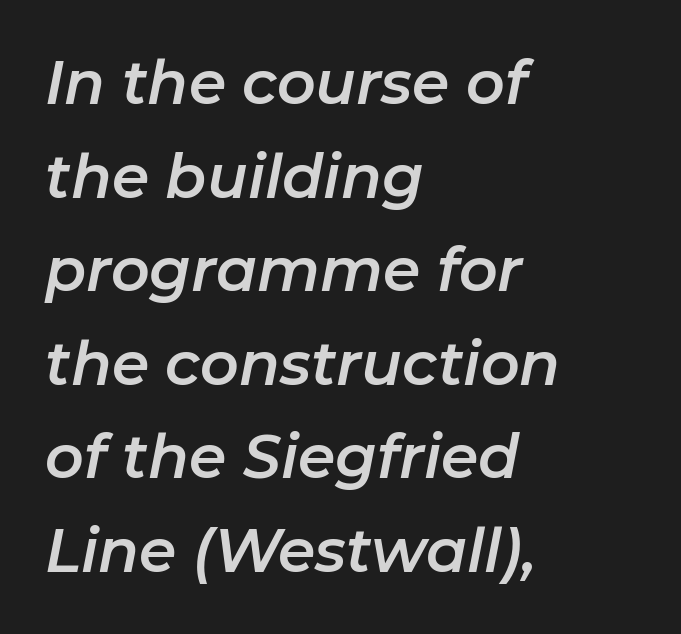
Q: Is the text italic (slanted)? A: Yes, it leans right by about 11 degrees.
Q: Is the text underlined? A: No.
Q: How is the paragraph aligned? A: Left-aligned.
Q: Is the spacing between letters normal or unusually wide? A: Normal.
Q: Is the spacing between lines tight, normal or loose? A: Normal.
Q: Width (condensed, normal, or wide)? A: Normal.
Q: Stroke contrast? A: Low.
Q: x-height? A: Medium.
Q: Monospaced? A: No.
